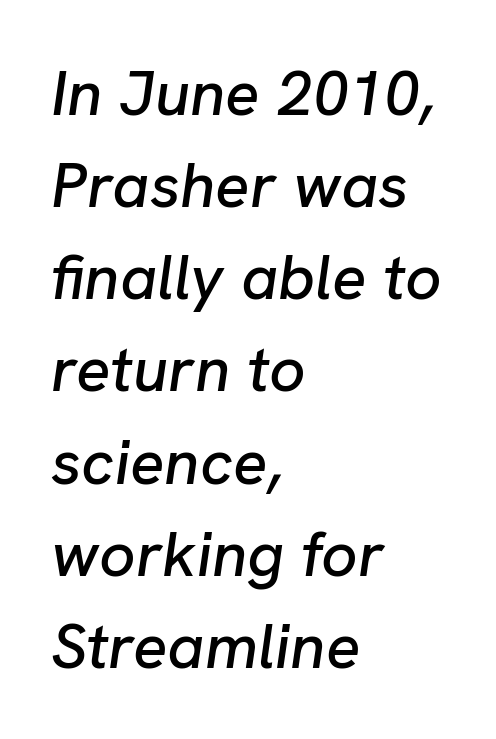
Q: Is the text italic (slanted)? A: Yes, it leans right by about 8 degrees.
Q: Is the text underlined? A: No.
Q: How is the paragraph aligned? A: Left-aligned.
Q: Is the spacing between letters normal or unusually wide? A: Normal.
Q: Is the spacing between lines tight, normal or loose? A: Normal.
Q: Width (condensed, normal, or wide)? A: Normal.
Q: Stroke contrast? A: Low.
Q: x-height? A: Medium.
Q: Monospaced? A: No.
